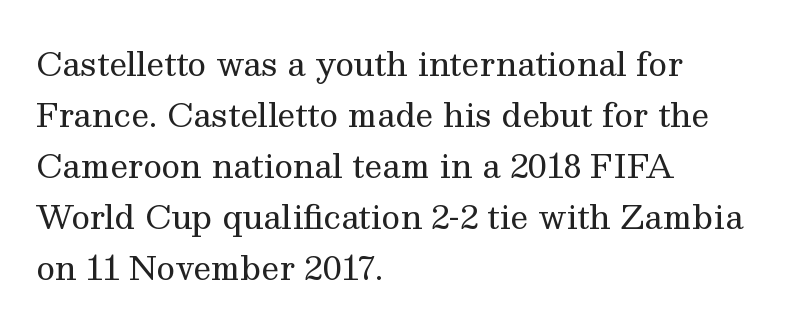
{"serif": "yes", "italic": "no", "bold": "no", "weight": "regular", "width": "normal", "stroke_contrast": "medium", "x_height": "medium", "monospaced": "no", "underline": "no", "align": "left", "line_spacing": "normal", "line_spacing_ratio": 1.59, "letter_spacing": "normal", "letter_spacing_em": 0.0, "glyph_px": 32}
